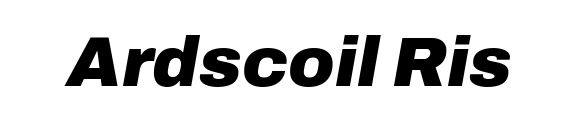
The image shows 70 px heavy type, italic (leaning right); set normal letter spacing, not underlined; low stroke contrast and a medium x-height.
